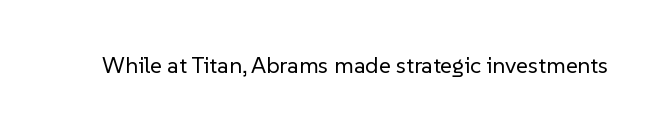
The type is set solid horizontally, with unmodified tracking. Words float on clear page, feet unadorned. A quiet, ordinary-to-light weight characterises the typeface. The type sits square on the baseline with zero lean.
